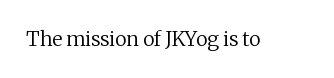
Posture: upright roman. Short note: letters normally spaced. The weight would be labelled regular, book, light, or lighter still. Lines of text with bare space underneath.
